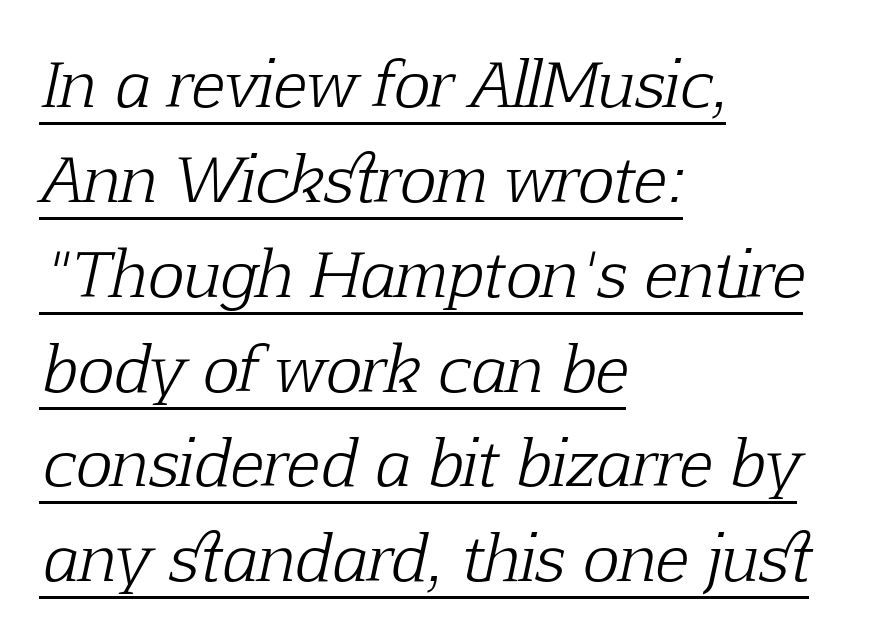
{"serif": "yes", "italic": "yes", "lean": "right", "slant_degrees": 12, "bold": "no", "weight": "light", "width": "normal", "stroke_contrast": "low", "x_height": "medium", "monospaced": "no", "underline": "yes", "align": "left", "line_spacing": "normal", "line_spacing_ratio": 1.53, "letter_spacing": "normal", "letter_spacing_em": 0.0, "glyph_px": 62}
